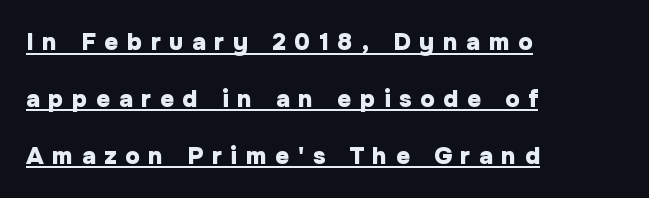
The image shows 24 px bold type, upright; set left-aligned, loose line spacing (2.37x), unusually wide letter spacing (+0.36 em), underlined.
